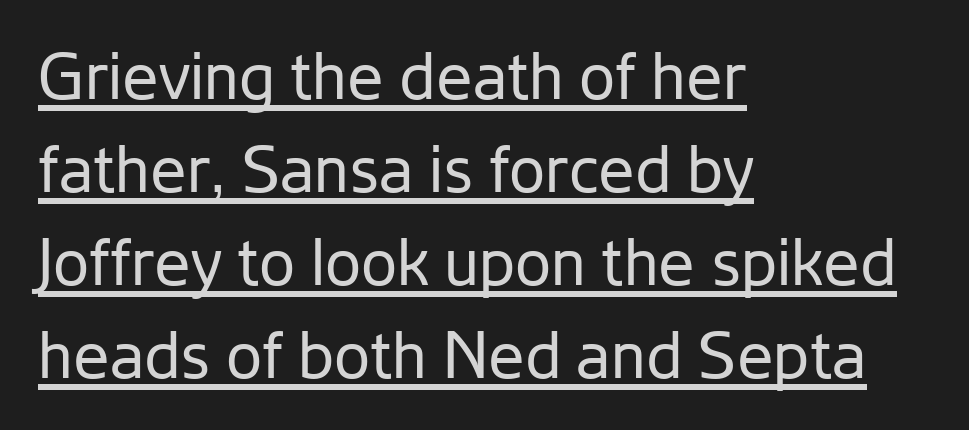
The strokes are not fattened; the text isn't bold. Regarding leading, the lines here are spaced in the standard way. Glyph-to-glyph distance matches everyday printed text. Characters remain perfectly vertical along every line.
